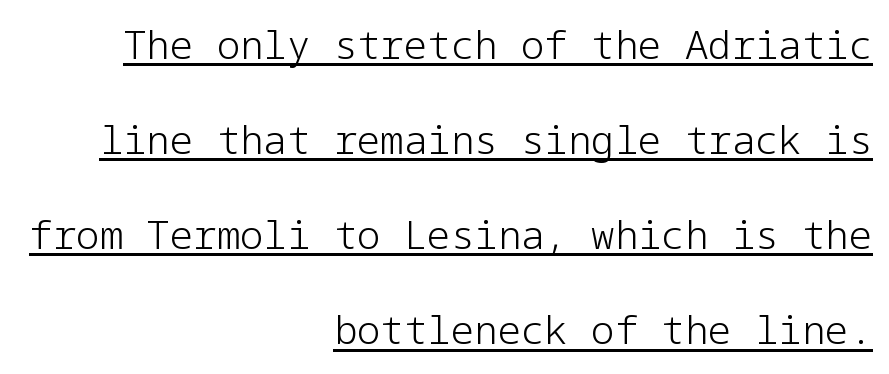
Underline: present. Short note: letters normally spaced. Vertical stems look standard width or narrower in stroke. The type sits square on the baseline with zero lean. Each new line begins a long way beneath the previous one. These lines are composed in type without serifs.
